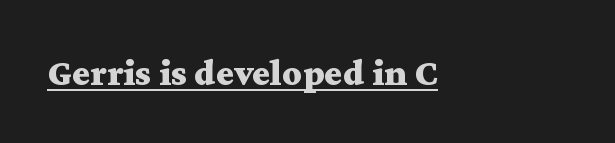
{"serif": "yes", "italic": "no", "bold": "yes", "weight": "bold", "width": "wide", "stroke_contrast": "medium", "x_height": "medium", "monospaced": "no", "underline": "yes", "align": "left", "letter_spacing": "normal", "letter_spacing_em": 0.0, "glyph_px": 38}
